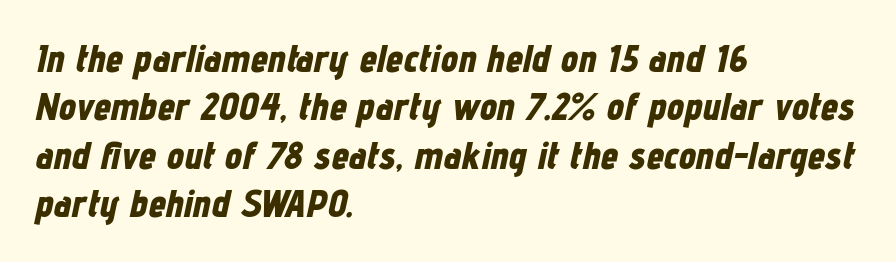
Q: Is the text bold? A: Yes.
Q: Is the text italic (slanted)? A: Yes, it leans right by about 12 degrees.
Q: Is the text underlined? A: No.
Q: How is the paragraph aligned? A: Left-aligned.
Q: Is the spacing between letters normal or unusually wide? A: Normal.
Q: Width (condensed, normal, or wide)? A: Condensed.
Q: Stroke contrast? A: Low.
Q: x-height? A: Medium.
Q: Monospaced? A: No.
